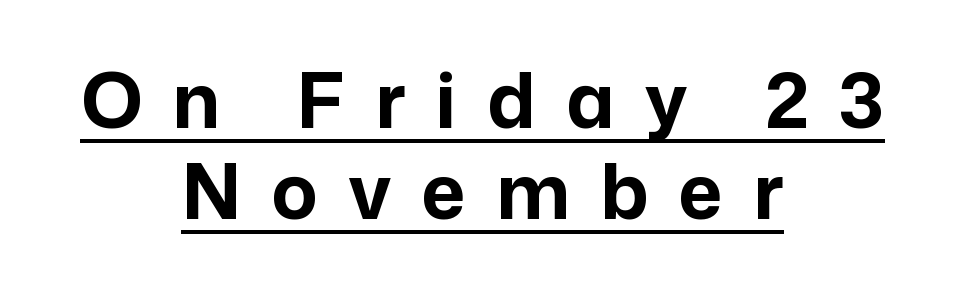
The image shows 76 px bold sans-serif type, upright; set centered, line spacing 1.2x, unusually wide letter spacing (+0.4 em), underlined; low stroke contrast and a medium x-height.
